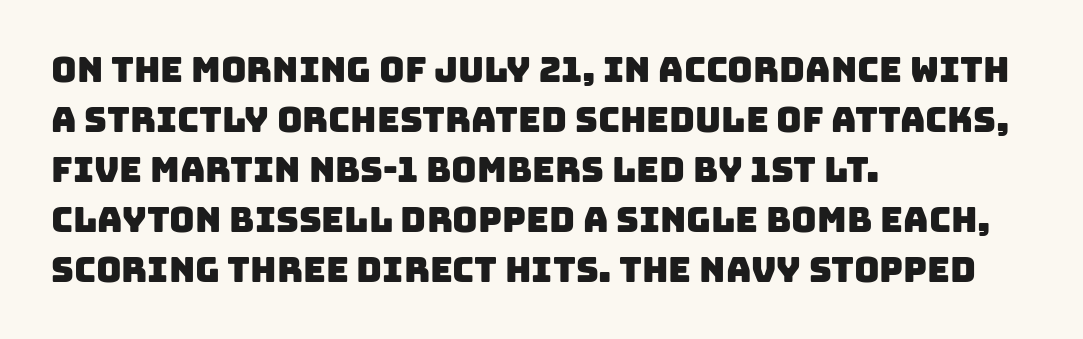
{"serif": "no", "width": "normal", "stroke_contrast": "low", "x_height": "large", "monospaced": "no", "underline": "no", "align": "left", "line_spacing": "normal", "line_spacing_ratio": 1.43, "letter_spacing": "normal", "letter_spacing_em": 0.0, "glyph_px": 35}
